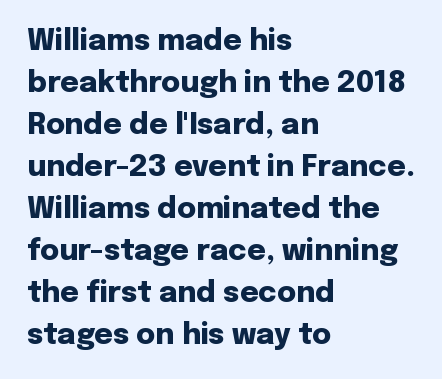
The image shows 29 px heavy sans-serif type, upright; set left-aligned, normal line spacing (1.45x), normal letter spacing, not underlined; low stroke contrast and a medium x-height.
